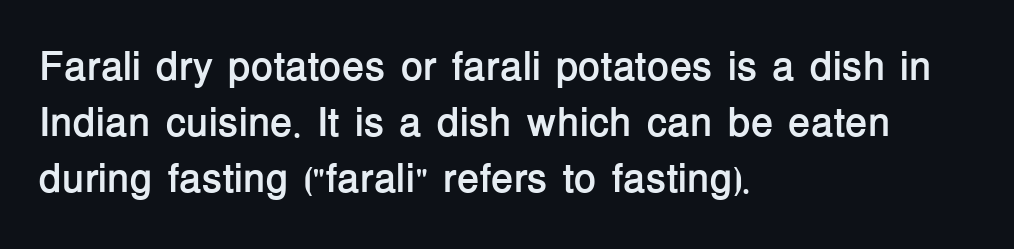
The image shows 41 px semibold sans-serif type, upright; set left-aligned, normal line spacing (1.37x), normal letter spacing, not underlined; low stroke contrast and a medium x-height.
